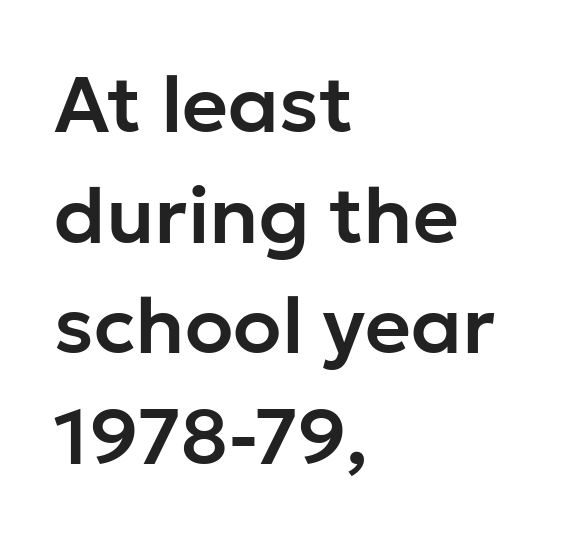
The image shows 79 px sans-serif type, upright; set left-aligned, normal line spacing (1.4x), normal letter spacing, not underlined; low stroke contrast and a medium x-height.
